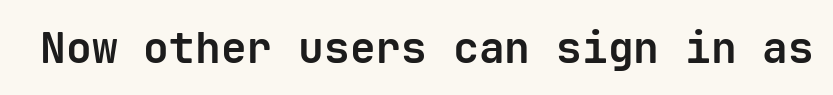
{"serif": "no", "italic": "no", "bold": "yes", "weight": "bold", "width": "normal", "stroke_contrast": "low", "x_height": "medium", "monospaced": "yes", "underline": "no", "letter_spacing": "normal", "letter_spacing_em": 0.0, "glyph_px": 43}
